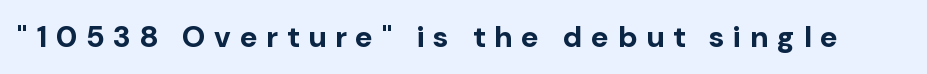
The image shows 30 px bold sans-serif type, upright; set unusually wide letter spacing (+0.29 em), not underlined; low stroke contrast and a medium x-height.
